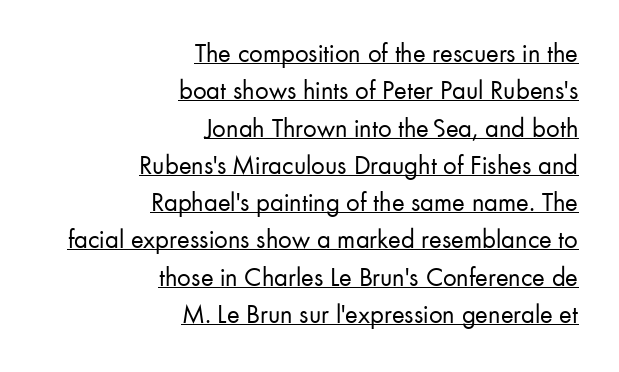
{"italic": "no", "bold": "no", "underline": "yes", "align": "right", "line_spacing": "normal", "line_spacing_ratio": 1.38, "letter_spacing": "normal", "letter_spacing_em": 0.0, "glyph_px": 27}
